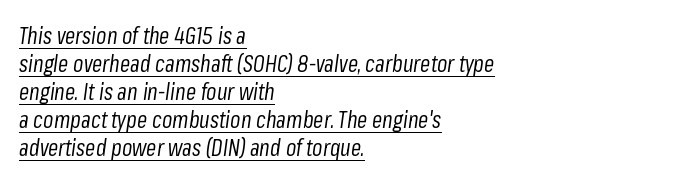
Q: Is the text bold? A: No.
Q: Is the text italic (slanted)? A: Yes, it leans right by about 8 degrees.
Q: Is the text underlined? A: Yes.
Q: How is the paragraph aligned? A: Left-aligned.
Q: Is the spacing between letters normal or unusually wide? A: Normal.
